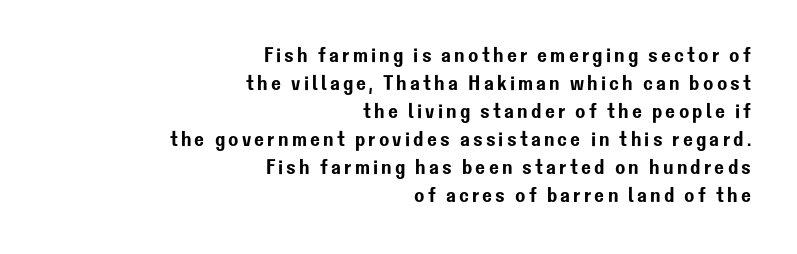
The image shows 21 px text type, upright; set right-aligned, normal line spacing (1.33x), not underlined.
